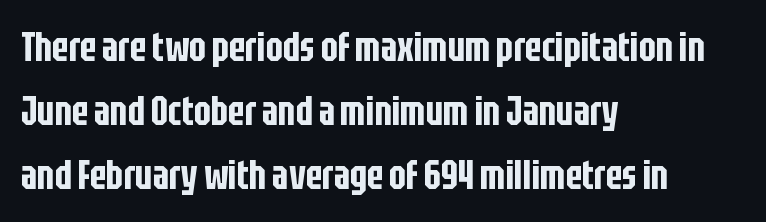
The image shows 40 px condensed sans-serif type, upright; set left-aligned, normal line spacing (1.6x), normal letter spacing, not underlined; low stroke contrast and a large x-height.
